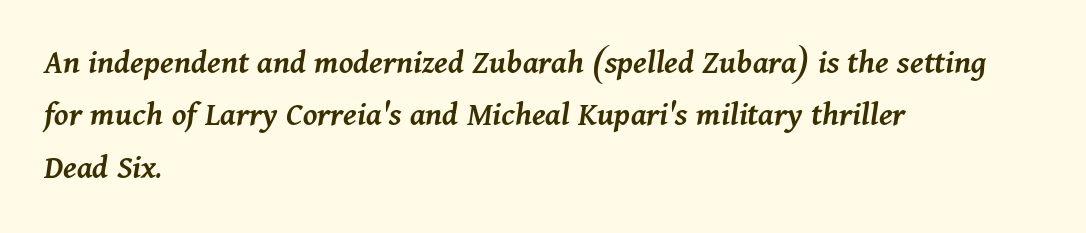
Q: Is the text bold? A: Semi-bold.
Q: Is the text italic (slanted)? A: Yes, it leans right by about 11 degrees.
Q: Is the text underlined? A: No.
Q: How is the paragraph aligned? A: Left-aligned.
Q: Is the spacing between letters normal or unusually wide? A: Normal.
Q: Is the spacing between lines tight, normal or loose? A: Normal.
Q: Width (condensed, normal, or wide)? A: Normal.
Q: Stroke contrast? A: Medium.
Q: x-height? A: Medium.
Q: Monospaced? A: No.
